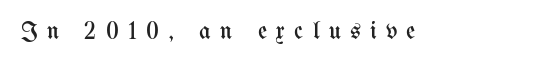
{"italic": "no", "bold": "no", "underline": "no", "letter_spacing": "wide", "letter_spacing_em": 0.37, "glyph_px": 25}
